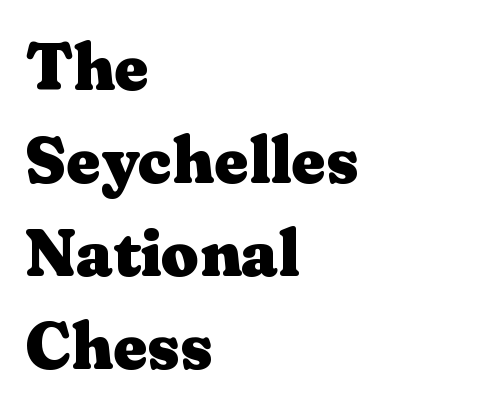
Typesetter's note: full bold, strokes at maximum text heaviness. Caption: multi-line text, flush left, ragged right. Anything drawn beneath the words? Only blank space. The face used here is rendered with its standard letterfit. Vertically, the passage feels balanced, rows spaced as you'd expect.
